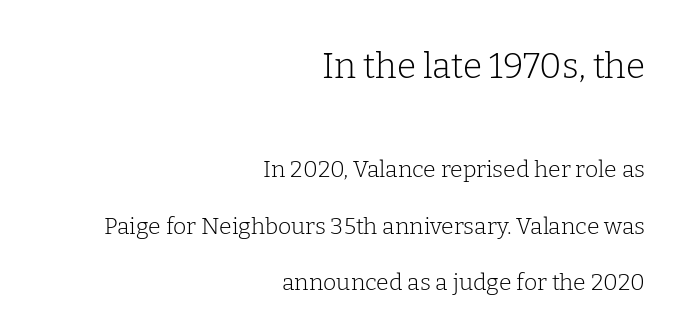
This block would shrink considerably if given ordinary leading; it's expanded now. No chunkiness to these letters — they're not bold. Descender tails drop into unmarked territory. The compositor pushed each line to the right boundary. The horizontal fit of the characters is conventional and even.
